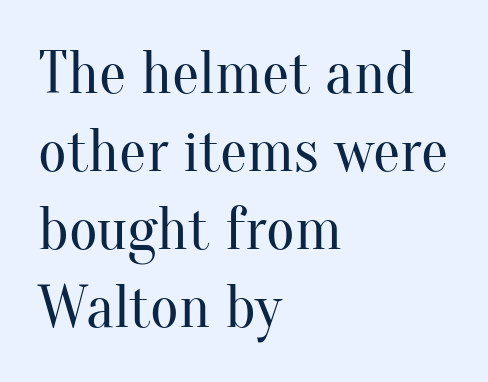
{"serif": "yes", "italic": "no", "bold": "no", "weight": "regular", "width": "normal", "stroke_contrast": "medium", "x_height": "small", "monospaced": "no", "underline": "no", "align": "left", "line_spacing": "normal", "line_spacing_ratio": 1.28, "letter_spacing": "normal", "letter_spacing_em": 0.0, "glyph_px": 61}
